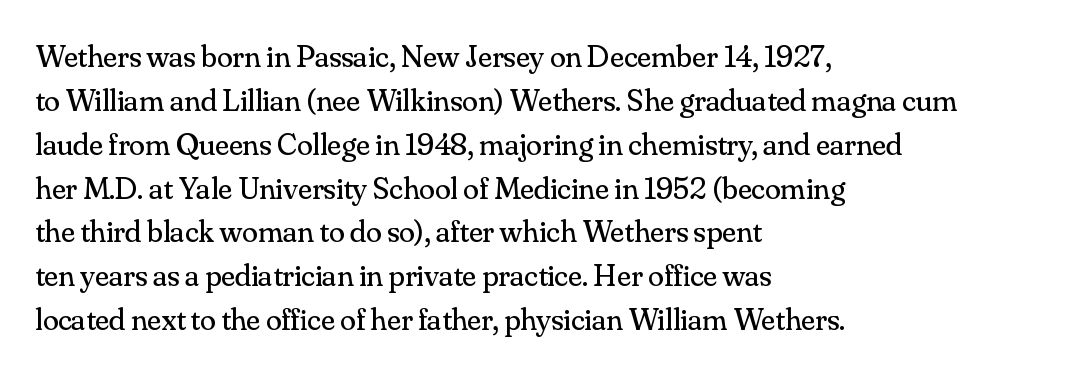
Think standard paragraph weight, or any step lighter than that. Honestly, there is no underline to notice here at all. Observe the serifs anchoring each vertical stroke in this sample. All the whitespace from short lines collects on the right. Spacing verdict: proportional, widths tailored to each character.
